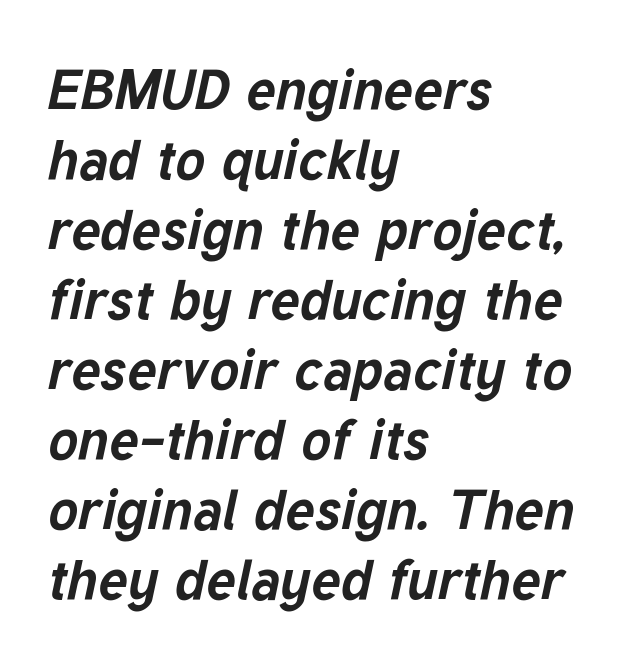
Heavy, bold letterforms. Note the varied advance widths — an 'i' is clearly narrower than an 'm'. Italic? Definitely — the glyphs are oblique. The zone under the glyphs is completely vacant. The block of text has a typical density, with ordinary space between rows.
